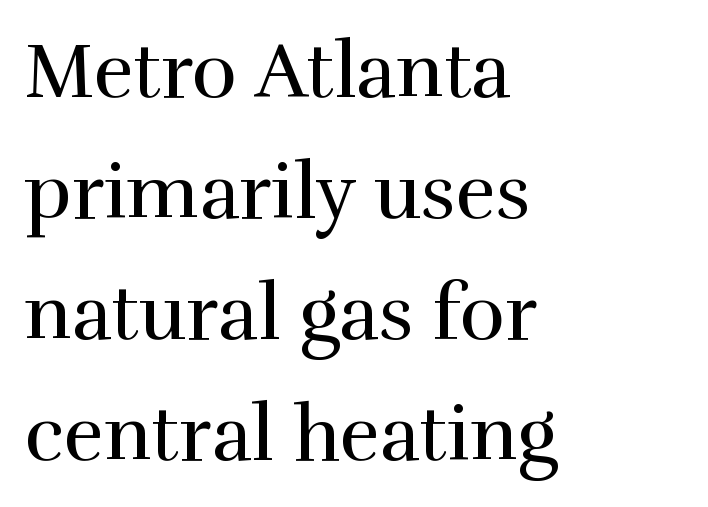
Q: Is the text bold? A: No.
Q: Is the text italic (slanted)? A: No, it is upright.
Q: Is the typeface a serif or a sans-serif typeface? A: Serif.
Q: Is the text underlined? A: No.
Q: How is the paragraph aligned? A: Left-aligned.
Q: Is the spacing between letters normal or unusually wide? A: Normal.
Q: Is the spacing between lines tight, normal or loose? A: Normal.
Q: Width (condensed, normal, or wide)? A: Normal.
Q: x-height? A: Medium.
Q: Monospaced? A: No.
